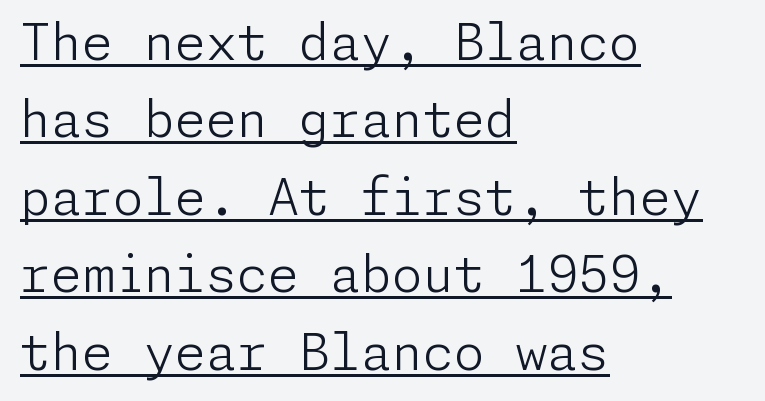
Each word holds together tightly as a unit, with standard inter-letter gaps. The passage shown is not bold in any degree. The string is rendered with underlining switched on. Visually the block forms a straight wall on the left and a jagged coastline on the right. This sample uses an upright cut, with every glyph sitting square on the baseline.
